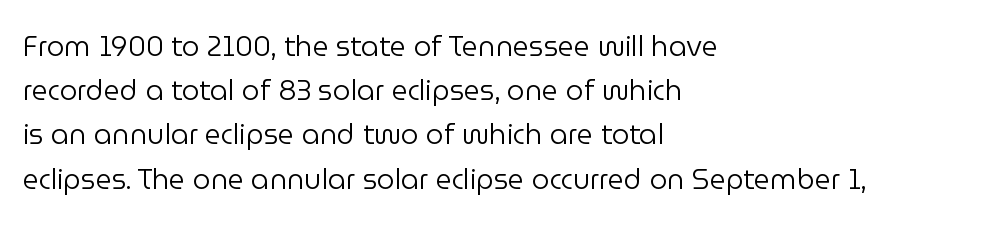
The image shows 28 px regular-weight sans-serif type, upright; set left-aligned, normal line spacing (1.58x), normal letter spacing, not underlined; low stroke contrast and a medium x-height.
